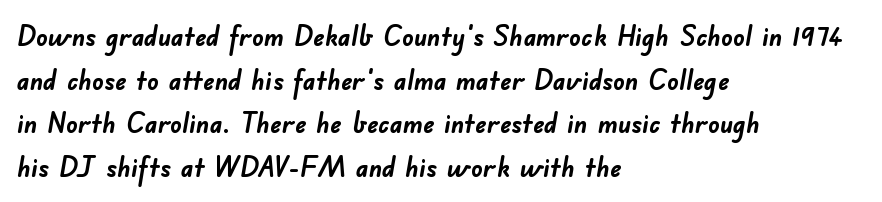
The rendering anchors every line to the left-hand side. This block has exactly the height ordinary leading produces. Here the glyphs are tracked normally, forming tight word shapes. Caption: bold face, heavy strokes. Is this a fixed-width face? No — the glyphs have proportional, varying widths. Letterform terminals end flat and unadorned throughout the passage.
